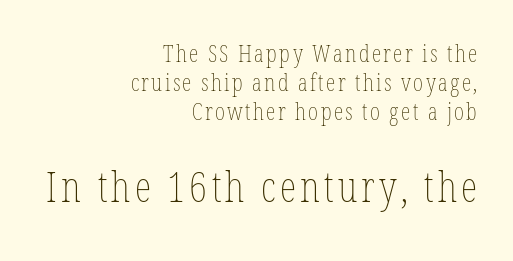
Q: Is the text bold? A: No.
Q: Is the text italic (slanted)? A: No, it is upright.
Q: Is the text underlined? A: No.
Q: How is the paragraph aligned? A: Right-aligned.
Q: Which block of text is set in a larger size, the first (top) or the second (bottom)? A: The second (bottom) one.
Q: Width (condensed, normal, or wide)? A: Condensed.
Q: Stroke contrast? A: Low.
Q: x-height? A: Medium.
Q: Monospaced? A: No.
